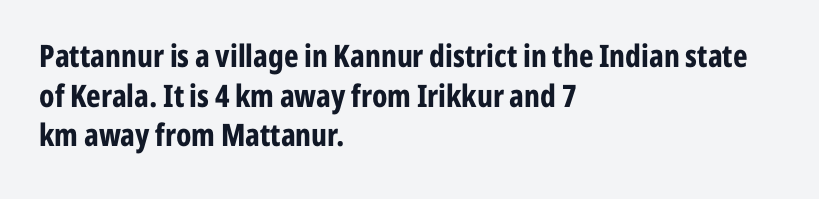
The image shows 31 px bold, condensed sans-serif type, upright; set left-aligned, normal line spacing (1.28x), normal letter spacing, not underlined; low stroke contrast and a medium x-height.
